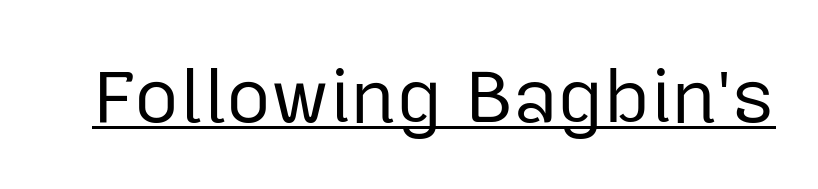
The image shows 77 px regular-weight sans-serif type, upright; set normal letter spacing, underlined; low stroke contrast and a medium x-height.
